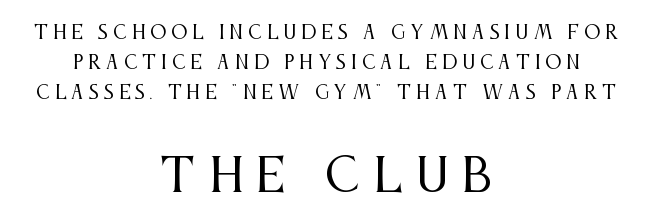
Spacing verdict: proportional, widths tailored to each character. Vertical stems look standard width or narrower in stroke. When letters stand straight like this, we call the style roman or upright. The emphasis by scale lands on block number two, below. The rendering uses a moderate line-height, typical for paragraphs. Each letter's strokes conclude with small projecting serifs.
